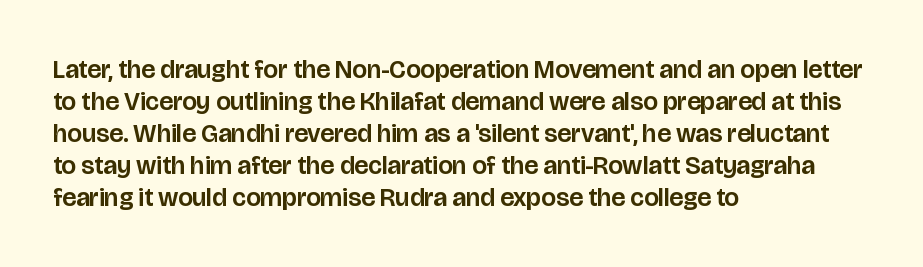
Standard letterfit; no display-style spreading of the glyphs. The string is rendered with underlining switched off. Compared with a centered layout, this one pins lines to the left instead. Vertical strokes here are truly vertical.
